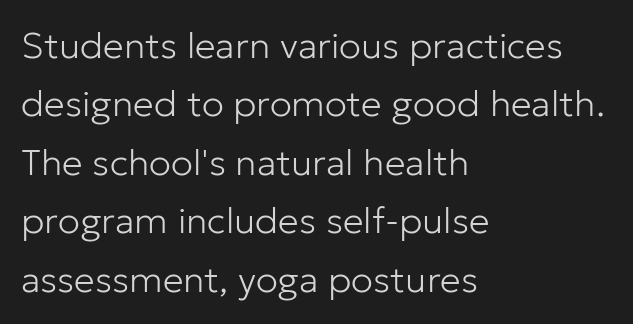
{"serif": "no", "italic": "no", "bold": "no", "weight": "light", "width": "normal", "stroke_contrast": "low", "x_height": "medium", "monospaced": "no", "underline": "no", "align": "left", "line_spacing": "normal", "line_spacing_ratio": 1.58, "letter_spacing": "normal", "letter_spacing_em": 0.0, "glyph_px": 37}
